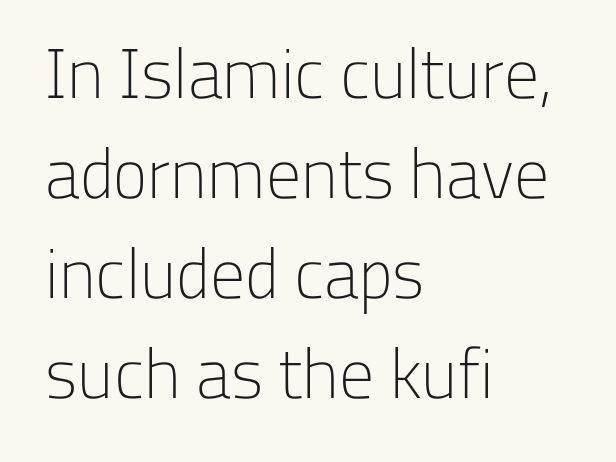
This rendering employs a face without finishing strokes, i.e., a sans-serif. Is the stroke heavy? The answer is a plain regular-or-lighter. This rendering leaves character spacing at its baseline value. These lines are rendered in a variable-pitch font.
